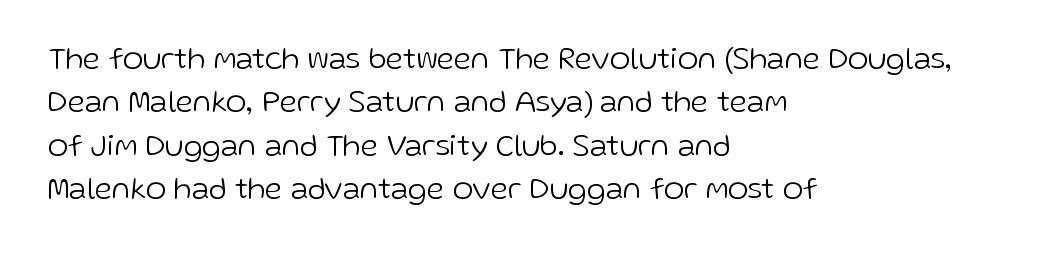
{"serif": "no", "italic": "no", "bold": "no", "weight": "light", "width": "normal", "stroke_contrast": "low", "x_height": "medium", "monospaced": "no", "underline": "no", "align": "left", "line_spacing": "normal", "line_spacing_ratio": 1.4, "letter_spacing": "normal", "letter_spacing_em": 0.0, "glyph_px": 31}
